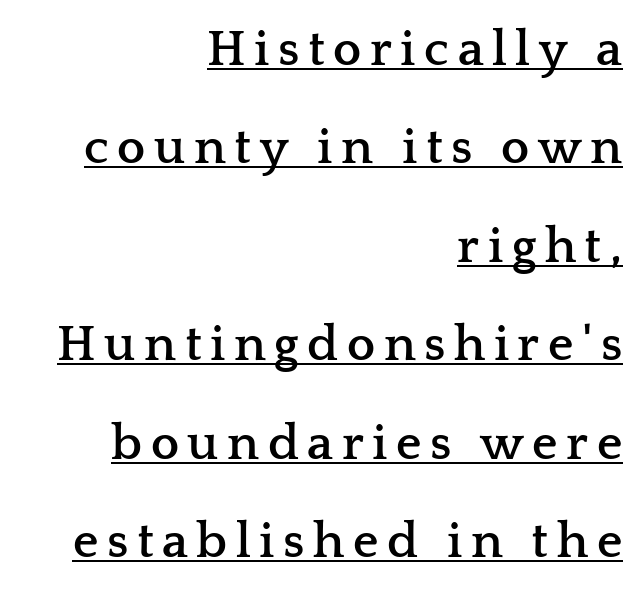
Q: Is the text bold? A: Yes.
Q: Is the text italic (slanted)? A: No, it is upright.
Q: Is the typeface a serif or a sans-serif typeface? A: Serif.
Q: Is the text underlined? A: Yes.
Q: How is the paragraph aligned? A: Right-aligned.
Q: Is the spacing between lines tight, normal or loose? A: Loose.
Q: Width (condensed, normal, or wide)? A: Wide.
Q: Stroke contrast? A: Low.
Q: x-height? A: Medium.
Q: Monospaced? A: No.
